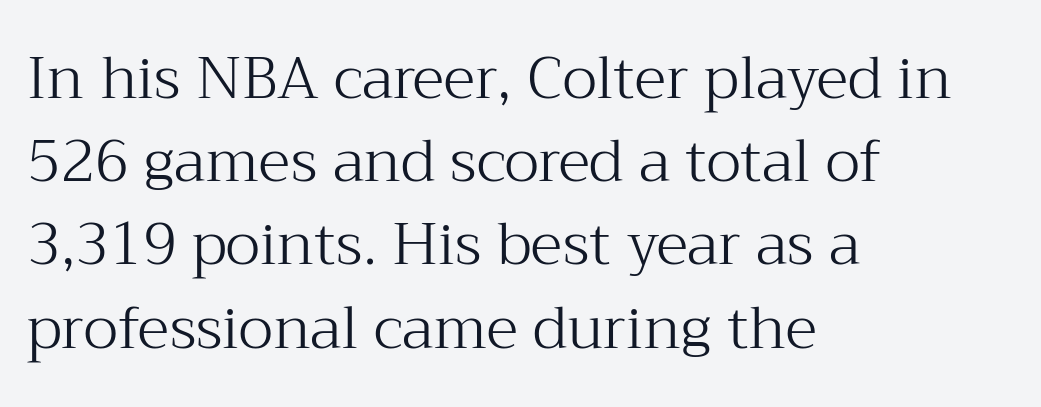
Q: Is the text bold? A: No.
Q: Is the text italic (slanted)? A: No, it is upright.
Q: Is the typeface a serif or a sans-serif typeface? A: Serif.
Q: Is the text underlined? A: No.
Q: How is the paragraph aligned? A: Left-aligned.
Q: Is the spacing between letters normal or unusually wide? A: Normal.
Q: Is the spacing between lines tight, normal or loose? A: Normal.
Q: Width (condensed, normal, or wide)? A: Normal.
Q: Stroke contrast? A: Medium.
Q: x-height? A: Medium.
Q: Monospaced? A: No.
